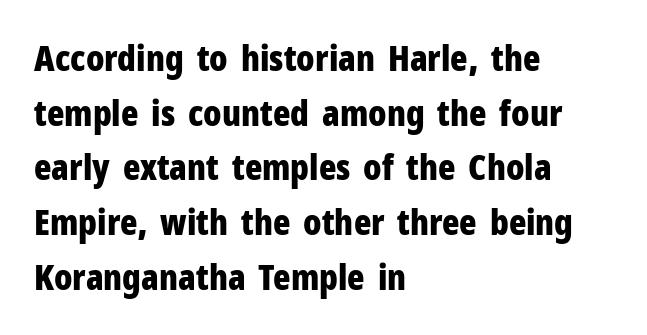
The image shows 36 px bold, condensed sans-serif type, upright; set left-aligned, normal line spacing (1.52x), normal letter spacing, not underlined; low stroke contrast and a medium x-height.
